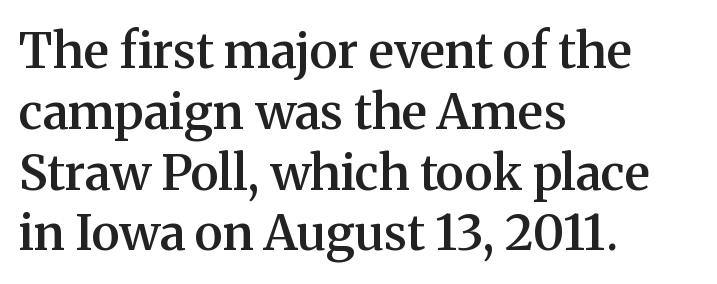
Italic: no, the glyphs are upright roman. Do the characters align in a grid? No, the font is proportional. Check the space under the baseline: it is left empty. This is the in-between weight designers call semibold or demi.
